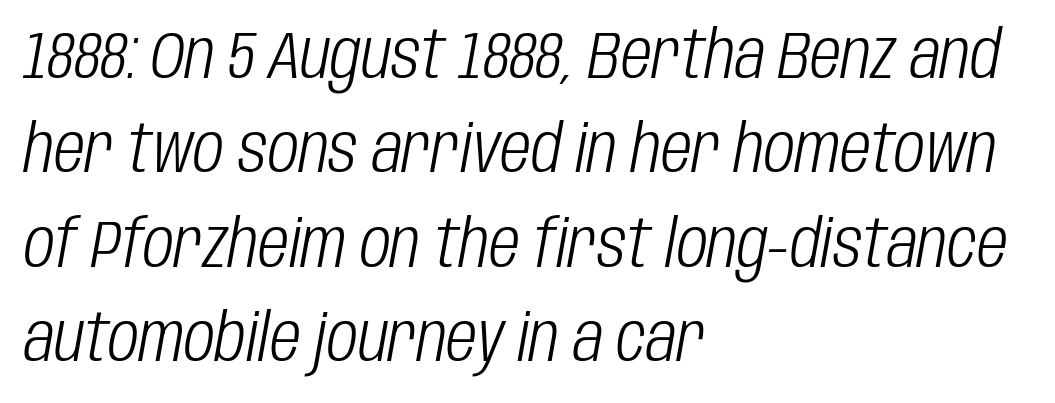
How would I describe the line gaps? Plain and ordinary. Is this a fixed-width face? No — the glyphs have proportional, varying widths. Glyph-to-glyph distance matches everyday printed text. The lettering tilts uniformly, giving the passage an italic look. A quiet, ordinary-to-light weight characterises the typeface. Visually the block forms a straight wall on the left and a jagged coastline on the right.
